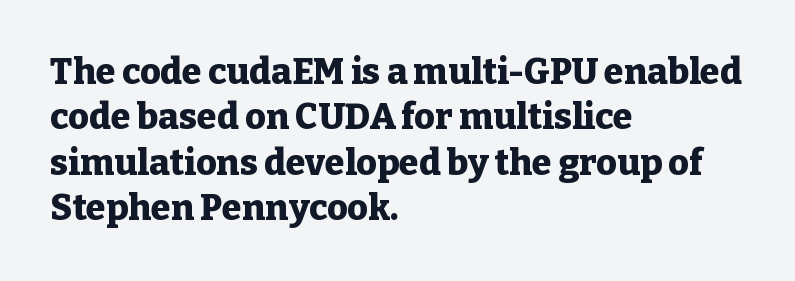
Line beginnings align vertically; line endings do not. Anything drawn beneath the words? Only blank space. Type style note: has serifs. The lettering stays uniformly vertical, giving the passage a roman look. Is this a fixed-width face? No — the glyphs have proportional, varying widths.
